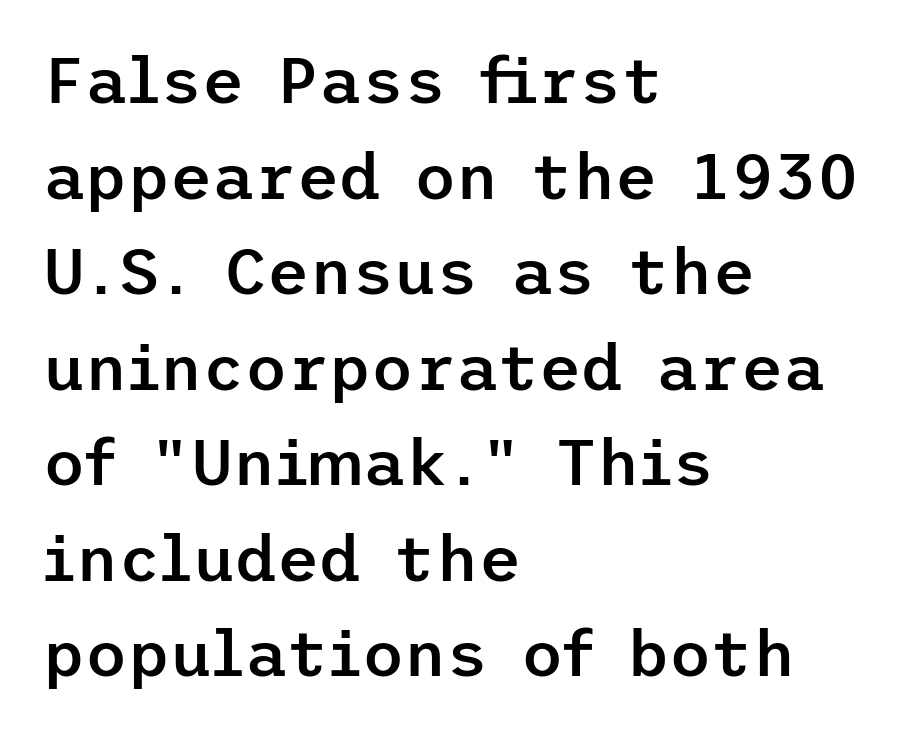
{"serif": "no", "italic": "no", "bold": "semi", "weight": "semibold", "width": "normal", "stroke_contrast": "low", "x_height": "medium", "underline": "no", "align": "left", "line_spacing": "normal", "line_spacing_ratio": 1.47, "letter_spacing": "normal", "letter_spacing_em": 0.0, "glyph_px": 65}
